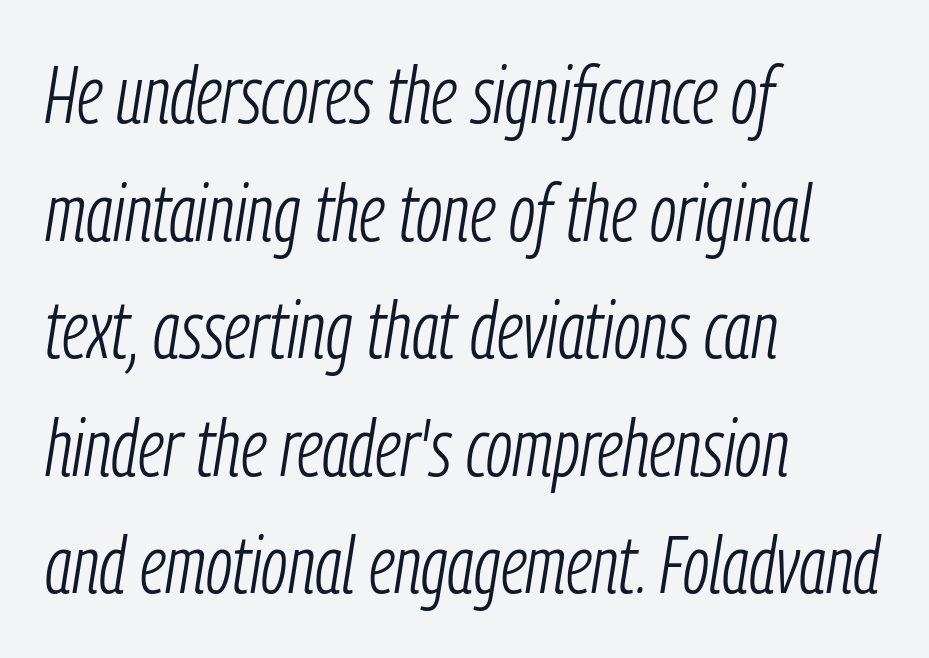
Visually the block forms a straight wall on the left and a jagged coastline on the right. Looking at the ascenders, they clearly lean. Descenders are the only things crossing below the line. Tracking here is standard; glyphs follow each other at the usual distance. These lines sit exactly where default settings would place them.
